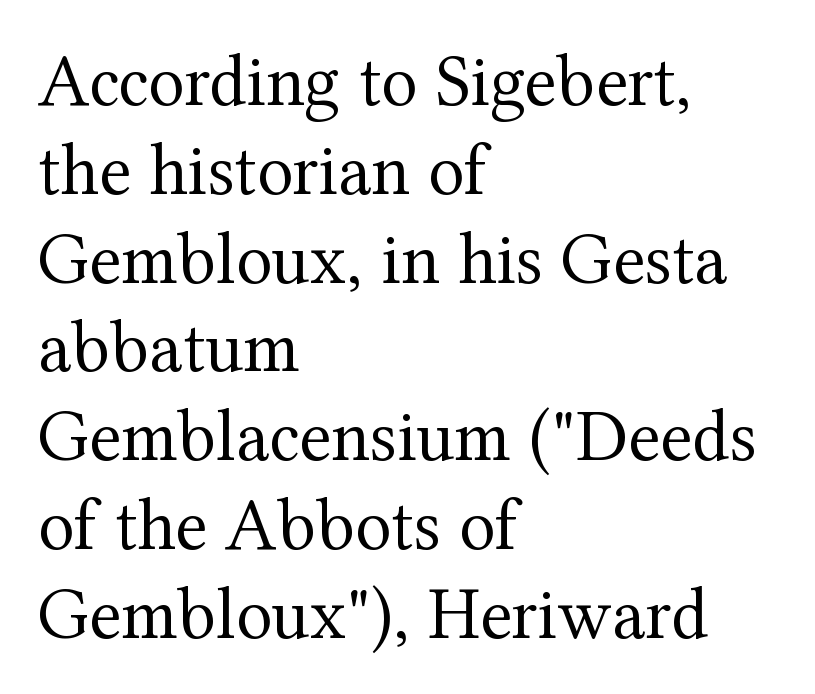
{"serif": "yes", "italic": "no", "bold": "no", "weight": "regular", "width": "normal", "stroke_contrast": "medium", "x_height": "medium", "monospaced": "no", "underline": "no", "align": "left", "line_spacing_ratio": 1.2, "letter_spacing": "normal", "letter_spacing_em": 0.0, "glyph_px": 74}
